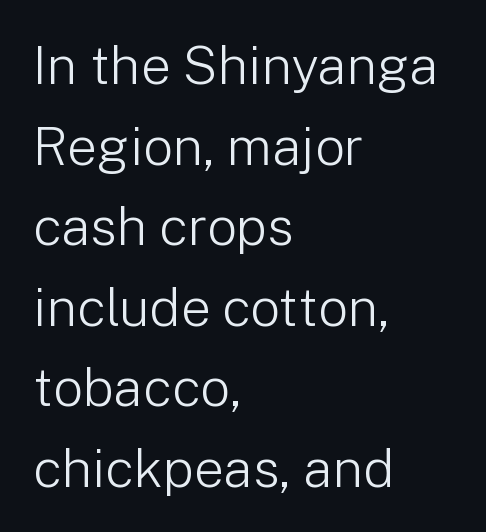
This is sans-serif lettering, the kind often seen on screens and signage. Each new line begins a customary step beneath the previous one. Is this a fixed-width face? No — the glyphs have proportional, varying widths. Each stroke keeps to a modest, everyday thickness or less. You can tell it's not italic because the verticals are truly vertical. Where is the straight margin? On the left.
